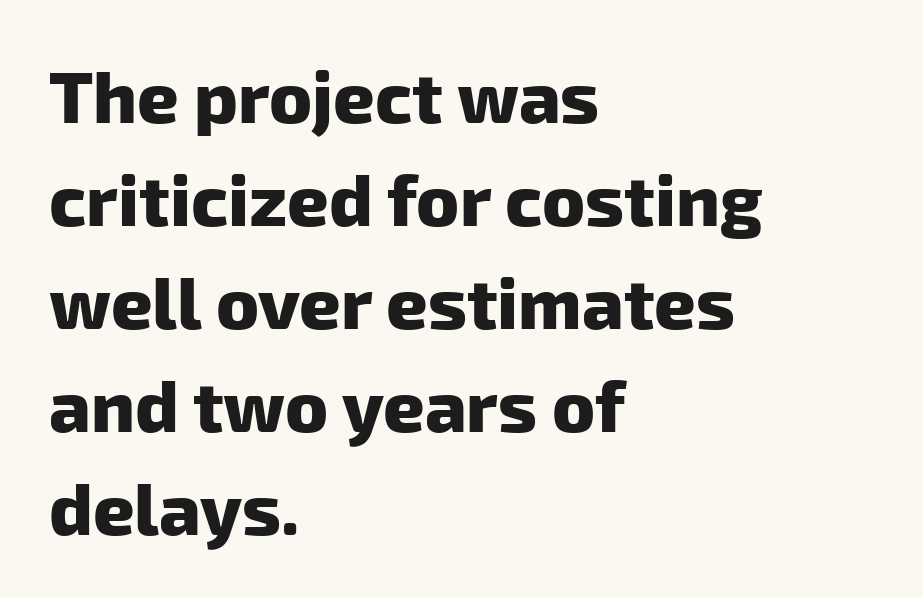
{"serif": "no", "bold": "yes", "weight": "heavy", "width": "normal", "stroke_contrast": "low", "x_height": "medium", "monospaced": "no", "underline": "no", "align": "left", "line_spacing": "normal", "line_spacing_ratio": 1.43, "letter_spacing": "normal", "letter_spacing_em": 0.0, "glyph_px": 72}
